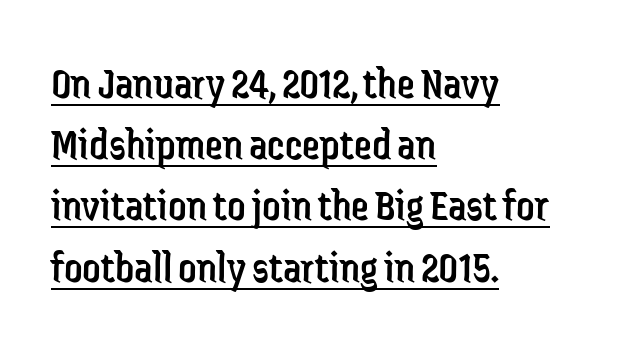
The image shows 45 px regular-weight, condensed sans-serif type, upright; set left-aligned, normal line spacing (1.36x), normal letter spacing, underlined; low stroke contrast and a medium x-height.
